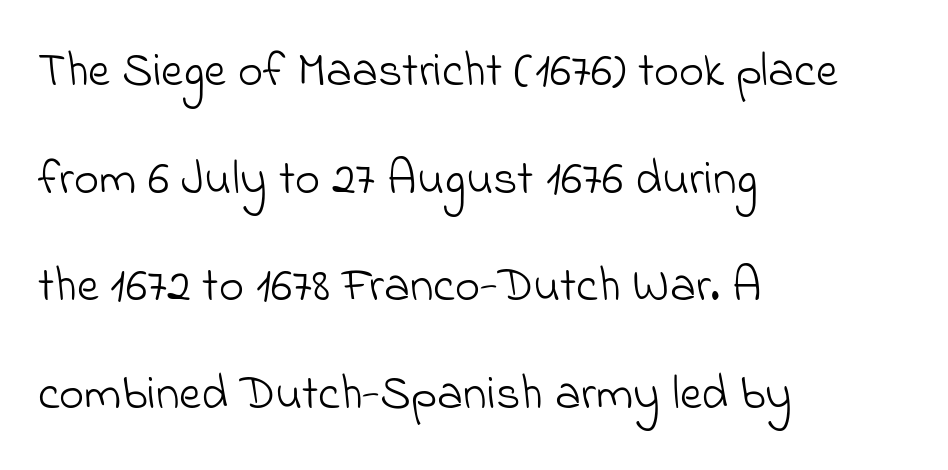
The letters look calm and open, with moderate or lighter stems. The face used here is a sans, in the tradition of grotesques and geometrics. The horizontal fit of the characters is conventional and even. You could fit nearly another row in the gap between these rows. Spacing verdict: proportional, widths tailored to each character.
